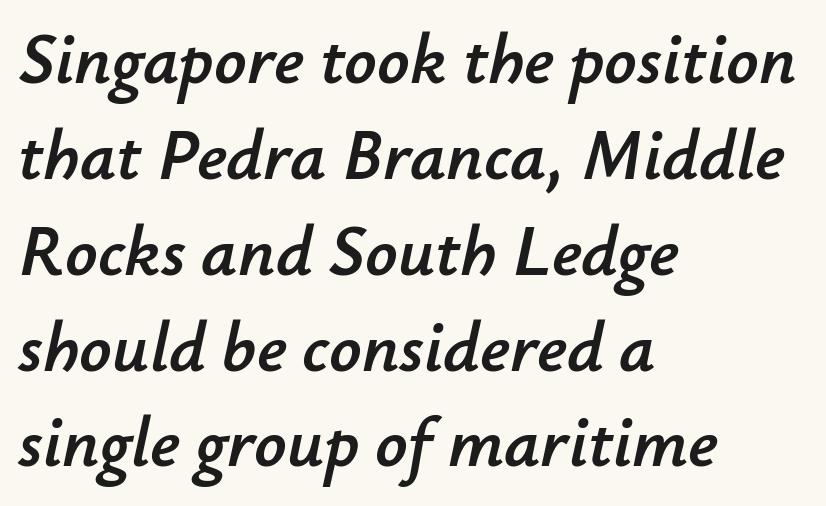
{"italic": "yes", "lean": "right", "slant_degrees": 12, "width": "normal", "stroke_contrast": "low", "x_height": "small", "monospaced": "no", "underline": "no", "align": "left", "line_spacing": "normal", "line_spacing_ratio": 1.35, "letter_spacing": "normal", "letter_spacing_em": 0.0, "glyph_px": 71}
